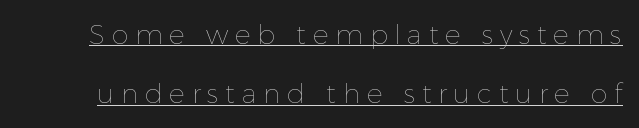
{"italic": "no", "bold": "no", "underline": "yes", "line_spacing": "loose", "line_spacing_ratio": 2.2, "letter_spacing": "wide", "letter_spacing_em": 0.24, "glyph_px": 27}
